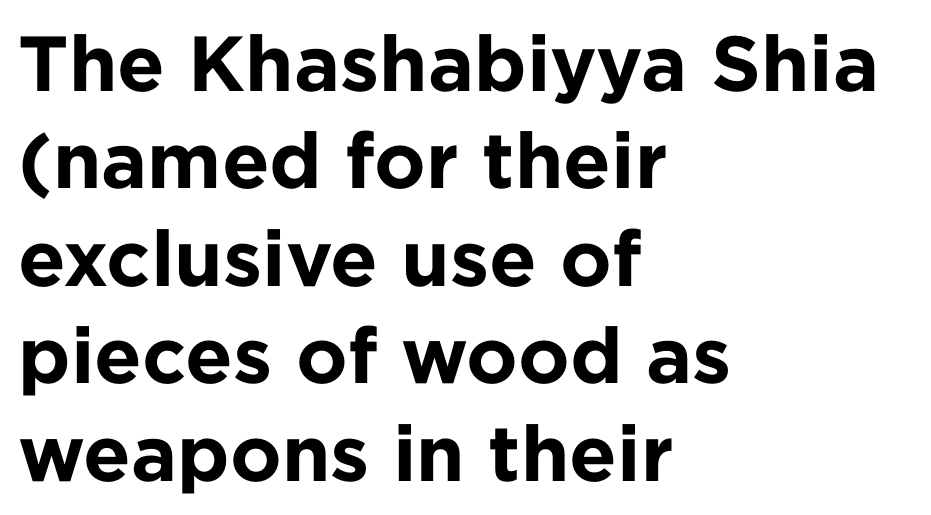
{"serif": "no", "italic": "no", "bold": "yes", "weight": "bold", "width": "normal", "stroke_contrast": "low", "x_height": "medium", "monospaced": "no", "underline": "no", "align": "left", "line_spacing": "normal", "line_spacing_ratio": 1.25, "letter_spacing": "normal", "letter_spacing_em": 0.0, "glyph_px": 78}
